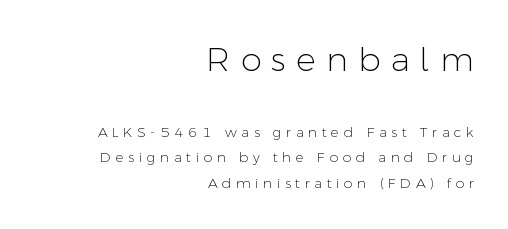
The image shows 33 px light sans-serif type, upright; set right-aligned, line spacing 1.83x, unusually wide letter spacing (+0.32 em), not underlined; the first (top) block is 2.36x larger; low stroke contrast and a medium x-height.
